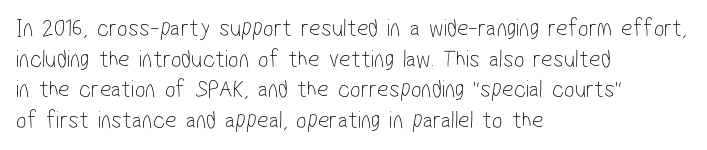
Q: Is the text bold? A: No.
Q: Is the text underlined? A: No.
Q: How is the paragraph aligned? A: Left-aligned.
Q: Is the spacing between letters normal or unusually wide? A: Normal.
